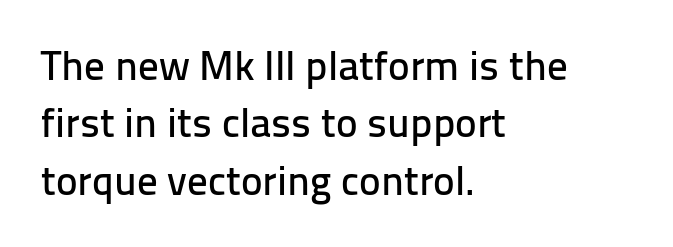
The image shows 41 px sans-serif type, upright; set left-aligned, normal line spacing (1.4x), normal letter spacing, not underlined; low stroke contrast and a medium x-height.
